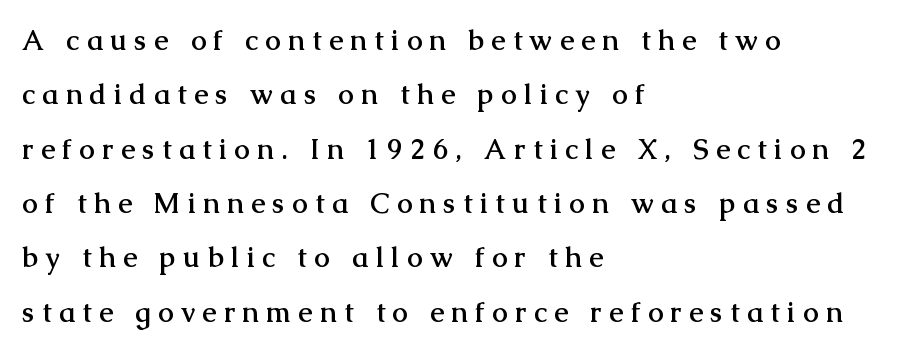
Q: Is the text bold? A: Yes.
Q: Is the text italic (slanted)? A: No, it is upright.
Q: Is the typeface a serif or a sans-serif typeface? A: Serif.
Q: Is the text underlined? A: No.
Q: How is the paragraph aligned? A: Left-aligned.
Q: Is the spacing between letters normal or unusually wide? A: Unusually wide.
Q: Is the spacing between lines tight, normal or loose? A: Loose.
Q: Width (condensed, normal, or wide)? A: Normal.
Q: Stroke contrast? A: Medium.
Q: x-height? A: Medium.
Q: Monospaced? A: No.
